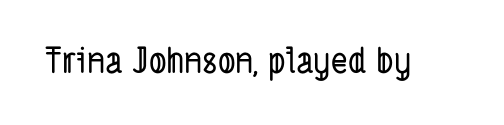
{"serif": "no", "width": "condensed", "stroke_contrast": "low", "x_height": "medium", "monospaced": "no", "underline": "no", "letter_spacing": "normal", "letter_spacing_em": 0.0, "glyph_px": 35}
